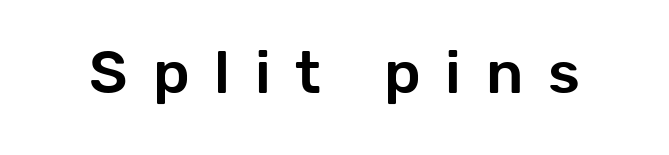
The image shows 60 px sans-serif type, upright; set unusually wide letter spacing (+0.41 em), not underlined; low stroke contrast and a medium x-height.
